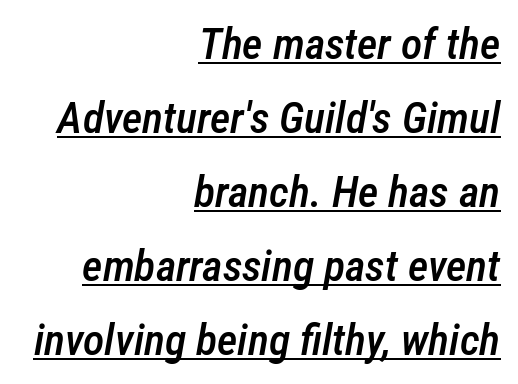
{"italic": "yes", "lean": "right", "slant_degrees": 12, "bold": "semi", "weight": "semibold", "width": "condensed", "stroke_contrast": "low", "x_height": "medium", "monospaced": "no", "underline": "yes", "align": "right", "line_spacing": "normal", "line_spacing_ratio": 1.68, "letter_spacing": "normal", "letter_spacing_em": 0.0, "glyph_px": 44}
